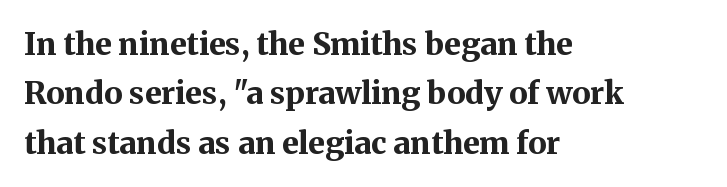
{"serif": "yes", "italic": "no", "bold": "yes", "weight": "bold", "width": "normal", "stroke_contrast": "medium", "x_height": "medium", "monospaced": "no", "underline": "no", "align": "left", "line_spacing": "normal", "line_spacing_ratio": 1.59, "letter_spacing": "normal", "letter_spacing_em": 0.0, "glyph_px": 31}
